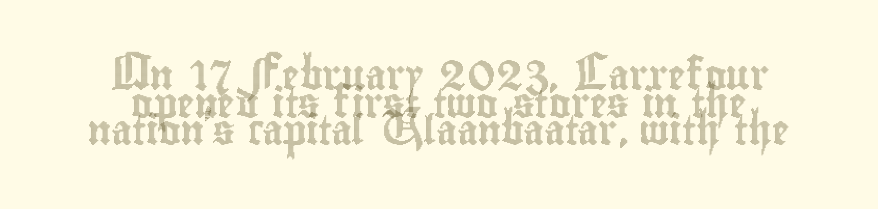
The image shows 29 px condensed type, upright; set centered, tight line spacing (0.95x), normal letter spacing, not underlined; a small x-height.
